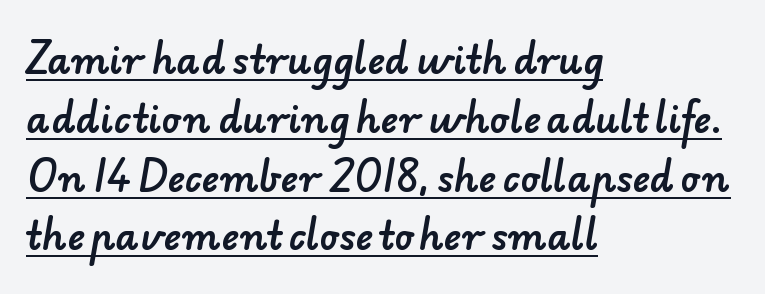
The image shows 37 px sans-serif type; set left-aligned, normal line spacing (1.59x), normal letter spacing, underlined; low stroke contrast and a small x-height.
